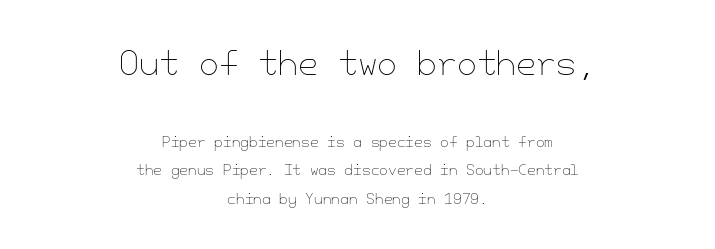
The image shows 32 px thin type, upright; set centered, loose line spacing (2.06x), normal letter spacing, not underlined; the first (top) block is 2.29x larger; low stroke contrast and a small x-height.
